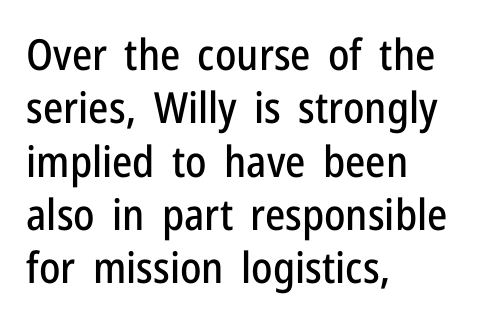
Q: Is the text italic (slanted)? A: No, it is upright.
Q: Is the typeface a serif or a sans-serif typeface? A: Sans-serif.
Q: Is the text underlined? A: No.
Q: How is the paragraph aligned? A: Left-aligned.
Q: Is the spacing between letters normal or unusually wide? A: Normal.
Q: Width (condensed, normal, or wide)? A: Condensed.
Q: Stroke contrast? A: Low.
Q: x-height? A: Medium.
Q: Monospaced? A: No.
